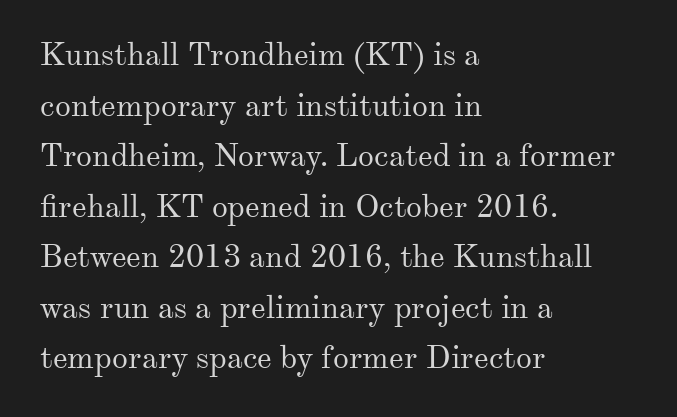
The letters advance in unequal steps, a hallmark of proportional type. Bare-footed words on every line. Serifs: yes, visible at the terminals of the letterforms. Italic? Not at all — the glyphs are vertical.
